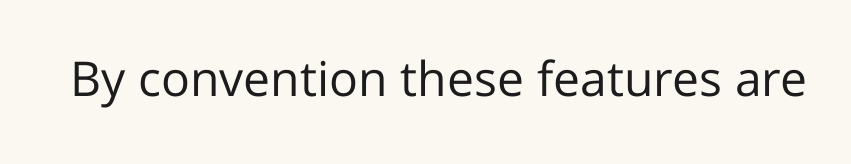
Observe the absence of serifs on each vertical stroke in this sample. The passage shown has conventional tracking throughout. Every character sits straight up, as roman type does. No letter is thick-stroked: the sample isn't bold. Think of a printed novel: that variable character pitch is what you see here. The area under the type is left untouched.
